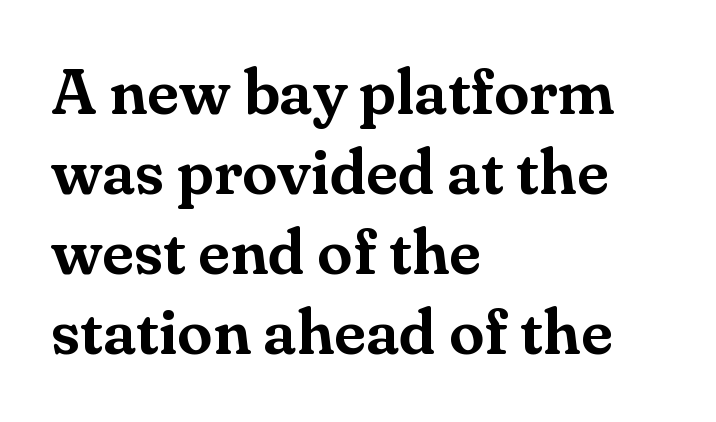
The image shows 64 px serif type, upright; set left-aligned, normal line spacing (1.25x), normal letter spacing, not underlined; medium stroke contrast and a small x-height.
